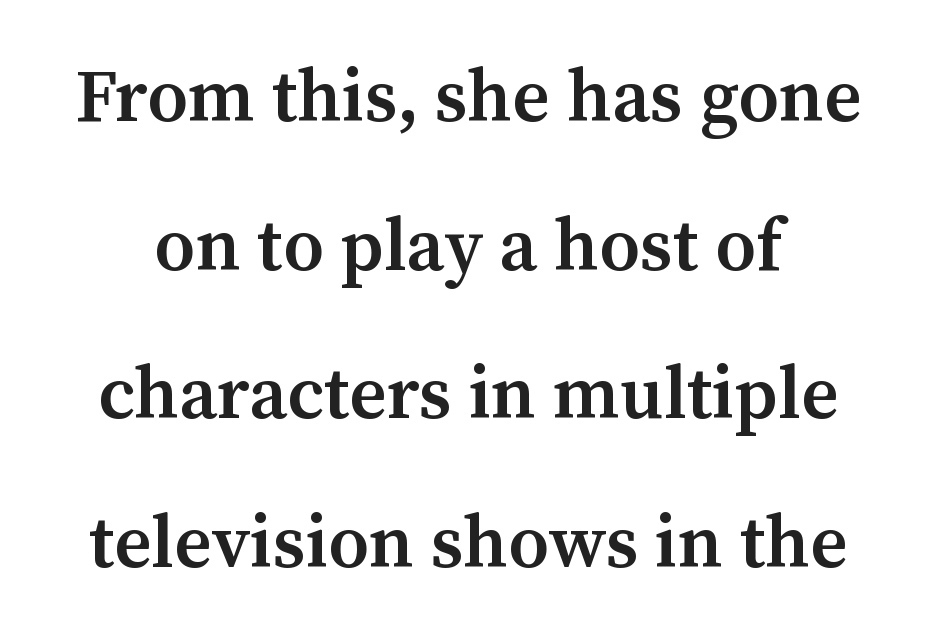
The image shows 74 px semibold serif type, upright; set loose line spacing (2.01x), normal letter spacing, not underlined; medium stroke contrast and a medium x-height.
